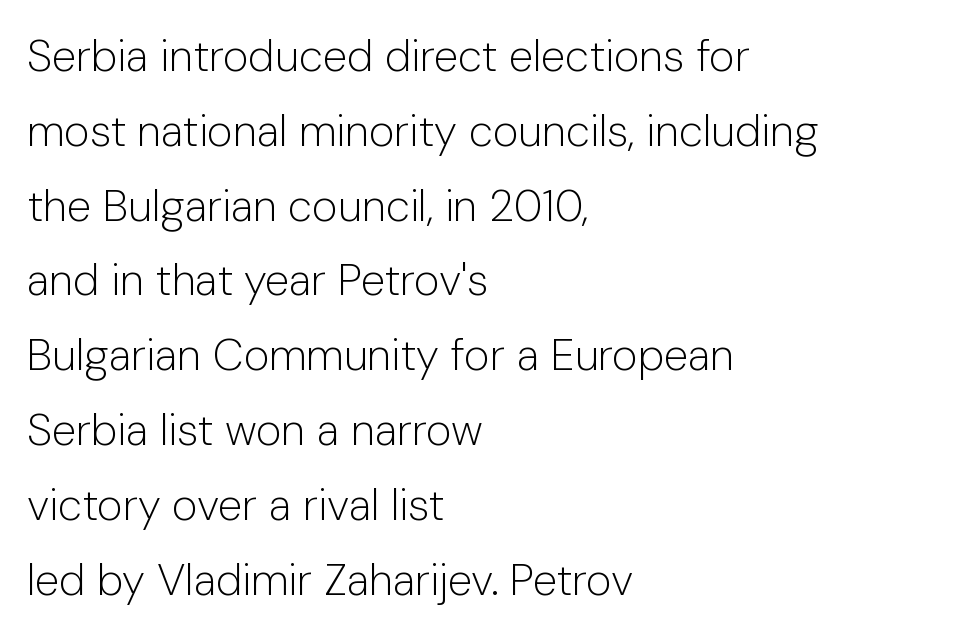
Q: Is the text bold? A: No.
Q: Is the text italic (slanted)? A: No, it is upright.
Q: Is the typeface a serif or a sans-serif typeface? A: Sans-serif.
Q: Is the text underlined? A: No.
Q: How is the paragraph aligned? A: Left-aligned.
Q: Is the spacing between letters normal or unusually wide? A: Normal.
Q: Is the spacing between lines tight, normal or loose? A: Normal.
Q: Width (condensed, normal, or wide)? A: Normal.
Q: Stroke contrast? A: Low.
Q: x-height? A: Medium.
Q: Monospaced? A: No.
